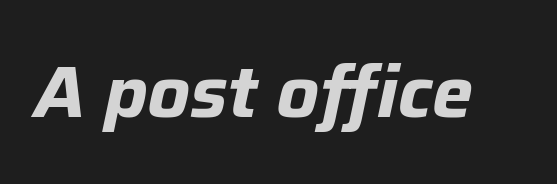
The image shows 73 px bold type, italic (leaning right); set normal letter spacing, not underlined; low stroke contrast and a medium x-height.
